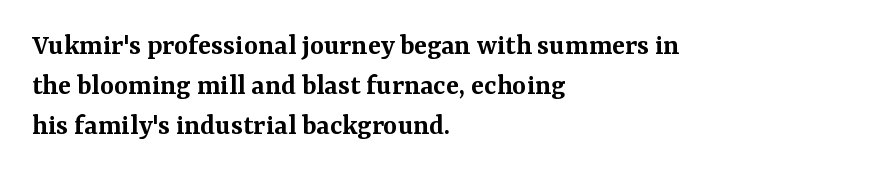
Q: Is the text bold? A: Semi-bold.
Q: Is the text italic (slanted)? A: No, it is upright.
Q: Is the typeface a serif or a sans-serif typeface? A: Serif.
Q: Is the text underlined? A: No.
Q: How is the paragraph aligned? A: Left-aligned.
Q: Is the spacing between letters normal or unusually wide? A: Normal.
Q: Is the spacing between lines tight, normal or loose? A: Normal.
Q: Width (condensed, normal, or wide)? A: Normal.
Q: Stroke contrast? A: Medium.
Q: x-height? A: Medium.
Q: Monospaced? A: No.
